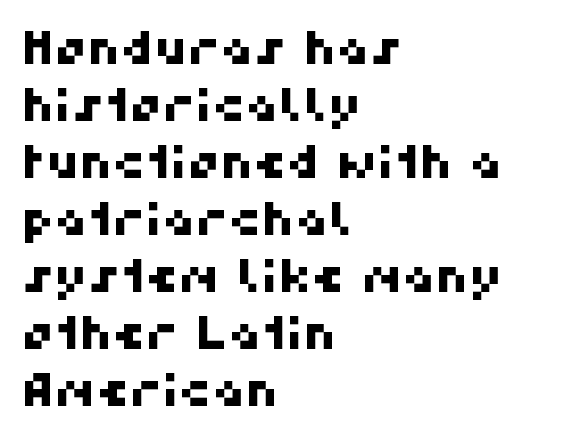
Q: Is the typeface a serif or a sans-serif typeface? A: Sans-serif.
Q: Is the text underlined? A: No.
Q: How is the paragraph aligned? A: Left-aligned.
Q: Is the spacing between letters normal or unusually wide? A: Normal.
Q: Width (condensed, normal, or wide)? A: Normal.
Q: Stroke contrast? A: High.
Q: x-height? A: Medium.
Q: Monospaced? A: No.
